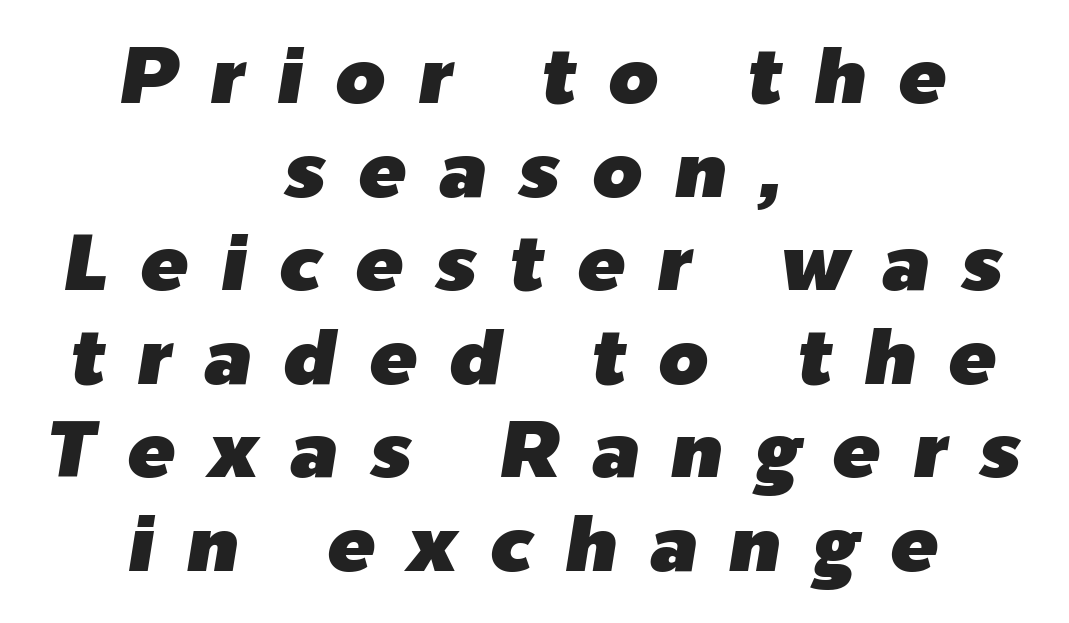
The image shows 80 px text type, italic (leaning right); set centered, line spacing 1.17x, unusually wide letter spacing (+0.4 em), not underlined; low stroke contrast and a medium x-height.
